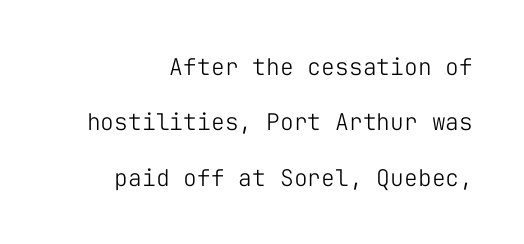
Q: Is the text bold? A: No.
Q: Is the text italic (slanted)? A: No, it is upright.
Q: Is the text underlined? A: No.
Q: How is the paragraph aligned? A: Right-aligned.
Q: Is the spacing between letters normal or unusually wide? A: Normal.
Q: Is the spacing between lines tight, normal or loose? A: Loose.
